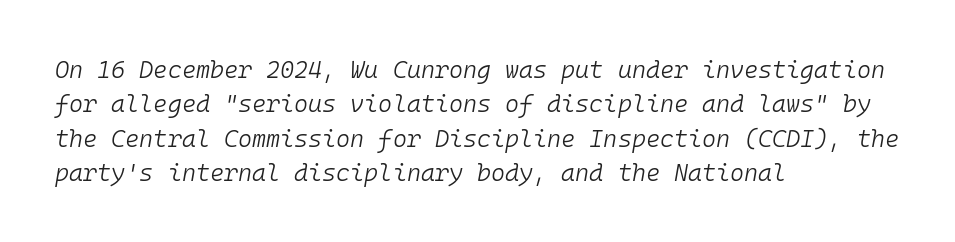
The image shows 24 px text type, italic (leaning right); set left-aligned, normal line spacing (1.43x), normal letter spacing, not underlined.
